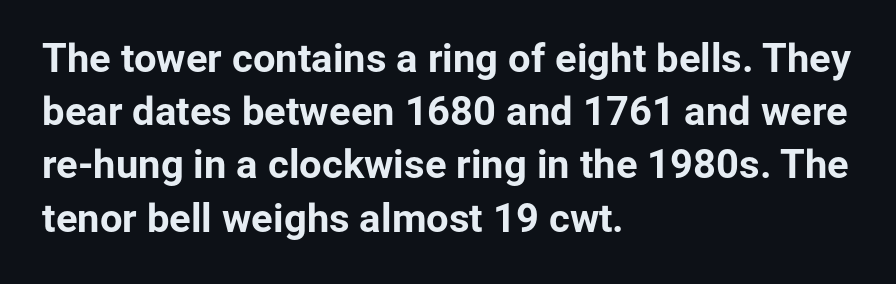
Q: Is the text bold? A: Yes.
Q: Is the text italic (slanted)? A: No, it is upright.
Q: Is the typeface a serif or a sans-serif typeface? A: Sans-serif.
Q: Is the text underlined? A: No.
Q: How is the paragraph aligned? A: Left-aligned.
Q: Is the spacing between letters normal or unusually wide? A: Normal.
Q: Is the spacing between lines tight, normal or loose? A: Normal.
Q: Width (condensed, normal, or wide)? A: Normal.
Q: Stroke contrast? A: Low.
Q: x-height? A: Medium.
Q: Monospaced? A: No.
